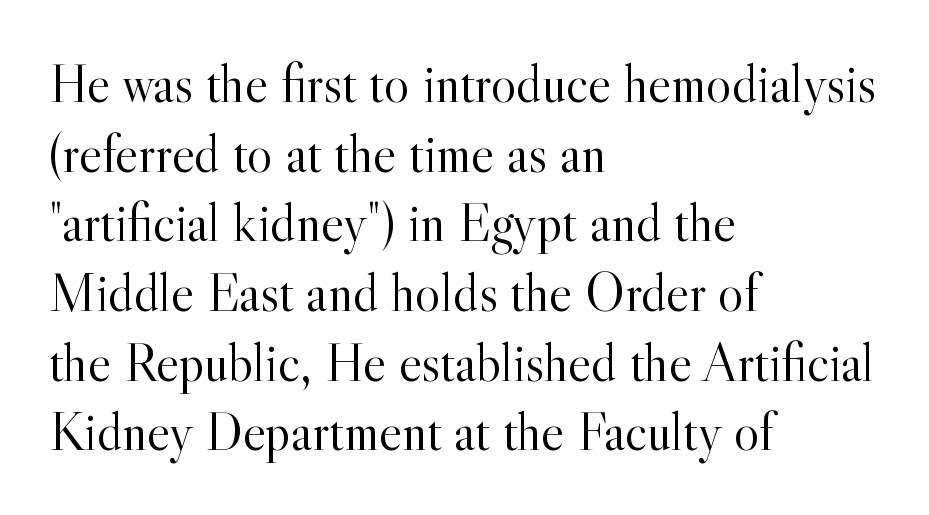
The image shows 54 px light serif type, upright; set left-aligned, normal line spacing (1.29x), normal letter spacing, not underlined; a small x-height.
